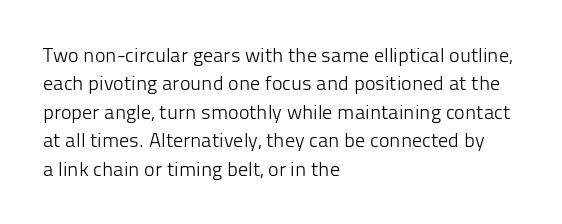
The image shows 20 px text type, upright; set left-aligned, normal line spacing (1.42x), normal letter spacing, not underlined.
